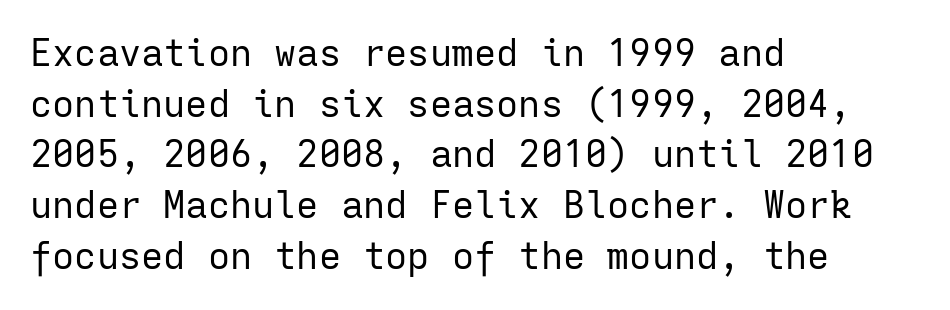
Q: Is the text bold? A: No.
Q: Is the text italic (slanted)? A: No, it is upright.
Q: Is the typeface a serif or a sans-serif typeface? A: Sans-serif.
Q: Is the text underlined? A: No.
Q: How is the paragraph aligned? A: Left-aligned.
Q: Is the spacing between letters normal or unusually wide? A: Normal.
Q: Is the spacing between lines tight, normal or loose? A: Normal.
Q: Width (condensed, normal, or wide)? A: Normal.
Q: Stroke contrast? A: Low.
Q: x-height? A: Medium.
Q: Monospaced? A: Yes.
